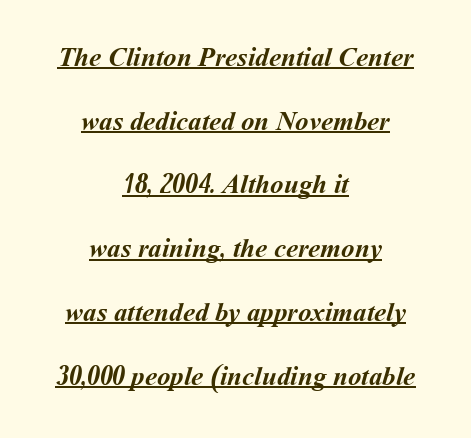
{"bold": "yes", "underline": "yes", "align": "center", "line_spacing": "loose", "line_spacing_ratio": 2.36, "letter_spacing": "normal", "letter_spacing_em": 0.0, "glyph_px": 27}
